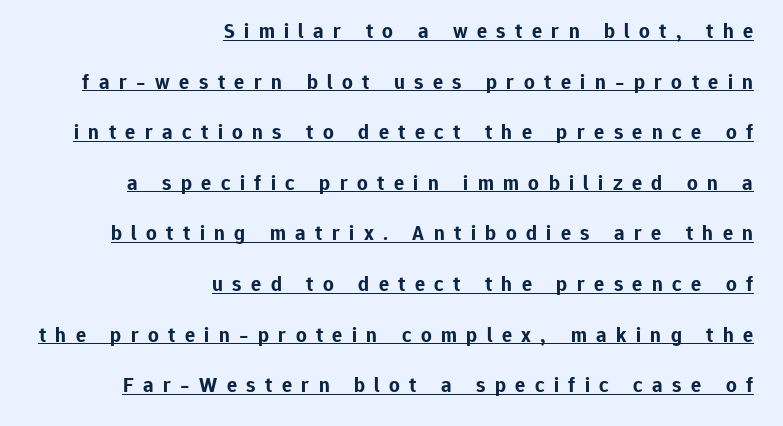
The image shows 21 px bold type, upright; set right-aligned, loose line spacing (2.41x), unusually wide letter spacing (+0.45 em), underlined.
